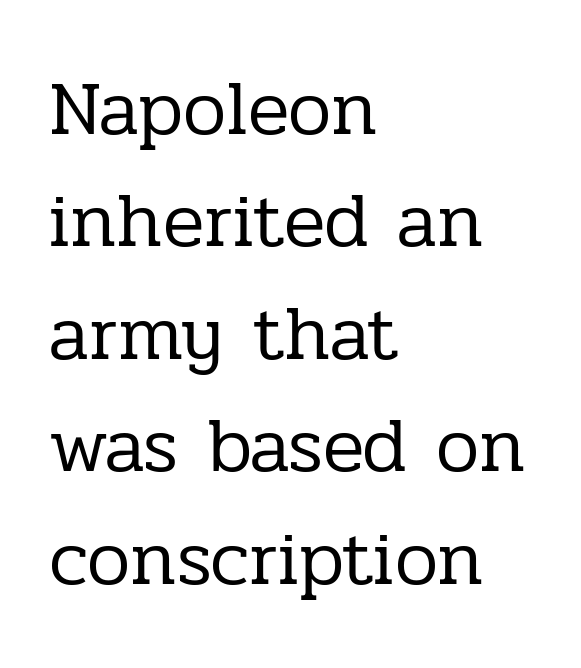
A bare baseline throughout the passage. A student would call this left alignment; a typographer would say flush left, rag right. This sample uses a serif face. The lines sit at an ordinary, default distance from one another. No chunkiness to these letters — they're not bold.
